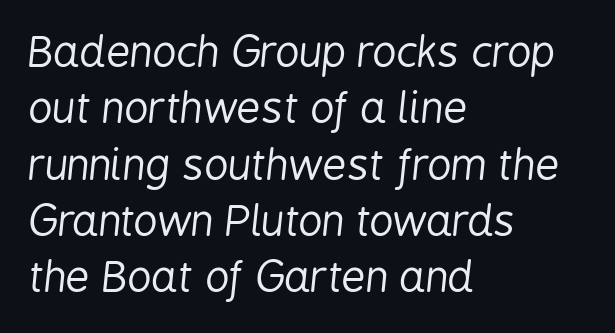
Character widths vary here, with narrow letters taking less room than wide ones. Between one letter and the next there's only the usual sliver of space. The lines sit at an ordinary, default distance from one another. A student would call this left alignment; a typographer would say flush left, rag right. The glyphs look as if they've been sheared to an angle.
